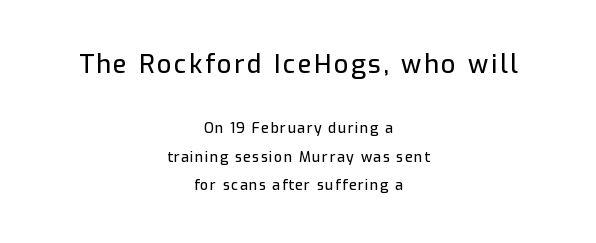
Q: Is the text italic (slanted)? A: No, it is upright.
Q: Is the text underlined? A: No.
Q: How is the paragraph aligned? A: Centered.
Q: Is the spacing between lines tight, normal or loose? A: Loose.
Q: Which block of text is set in a larger size, the first (top) or the second (bottom)? A: The first (top) one.
